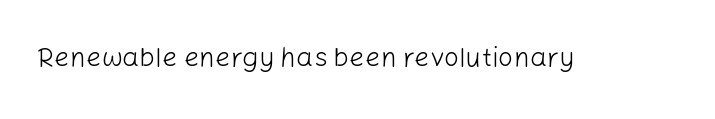
Has an underline been added? It has not. The type is set solid horizontally, with unmodified tracking. The characters are drawn with everyday or finer stroke widths. Every character sits straight up, as roman type does.
